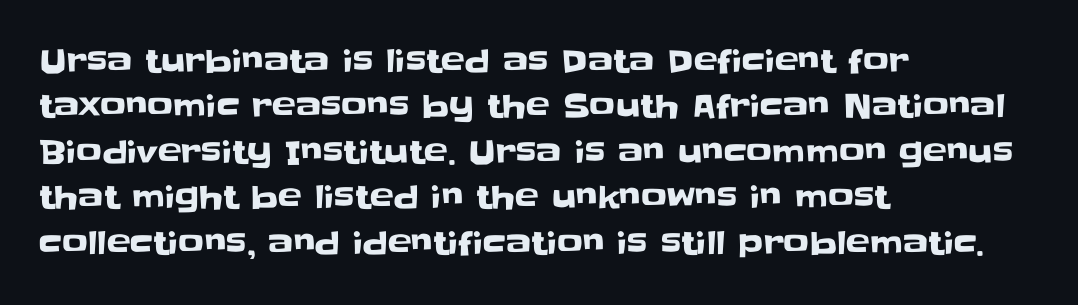
{"serif": "no", "italic": "no", "width": "normal", "stroke_contrast": "low", "x_height": "large", "monospaced": "no", "underline": "no", "align": "left", "line_spacing": "normal", "line_spacing_ratio": 1.42, "letter_spacing": "normal", "letter_spacing_em": 0.0, "glyph_px": 32}
